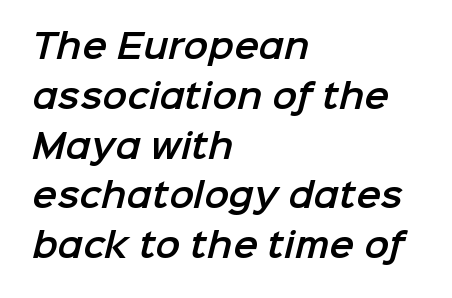
{"serif": "no", "width": "normal", "stroke_contrast": "low", "x_height": "medium", "monospaced": "no", "underline": "no", "align": "left", "line_spacing": "normal", "line_spacing_ratio": 1.51, "letter_spacing": "normal", "letter_spacing_em": 0.0, "glyph_px": 33}
